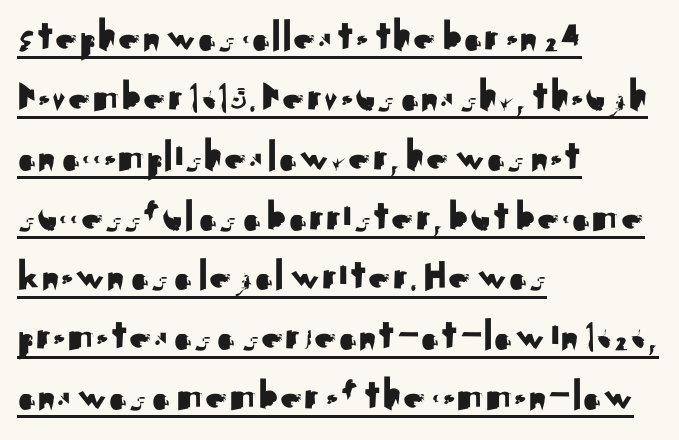
Q: Is the text italic (slanted)? A: No, it is upright.
Q: Is the typeface a serif or a sans-serif typeface? A: Sans-serif.
Q: Is the text underlined? A: Yes.
Q: How is the paragraph aligned? A: Left-aligned.
Q: Is the spacing between letters normal or unusually wide? A: Normal.
Q: Is the spacing between lines tight, normal or loose? A: Normal.
Q: Width (condensed, normal, or wide)? A: Normal.
Q: Stroke contrast? A: Medium.
Q: x-height? A: Small.
Q: Monospaced? A: No.
